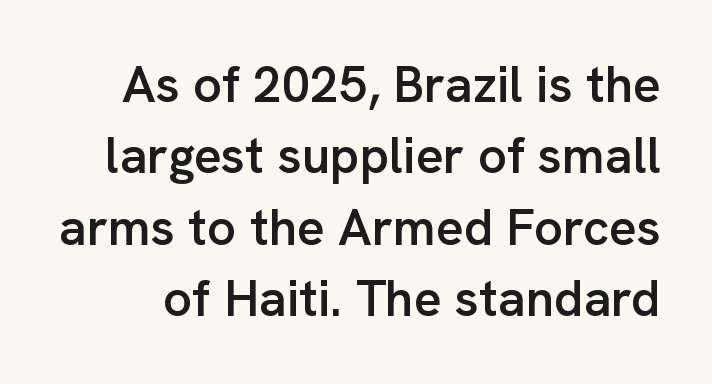
Q: Is the text bold? A: Semi-bold.
Q: Is the text italic (slanted)? A: No, it is upright.
Q: Is the typeface a serif or a sans-serif typeface? A: Sans-serif.
Q: Is the text underlined? A: No.
Q: Is the spacing between letters normal or unusually wide? A: Normal.
Q: Is the spacing between lines tight, normal or loose? A: Normal.
Q: Width (condensed, normal, or wide)? A: Normal.
Q: Stroke contrast? A: Low.
Q: x-height? A: Medium.
Q: Monospaced? A: No.
